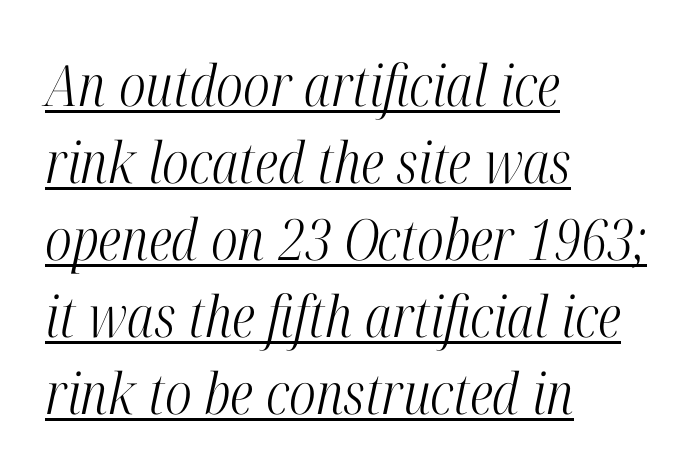
{"serif": "yes", "italic": "yes", "lean": "right", "slant_degrees": 12, "bold": "no", "weight": "light", "width": "condensed", "stroke_contrast": "high", "x_height": "medium", "monospaced": "no", "underline": "yes", "align": "left", "line_spacing": "normal", "line_spacing_ratio": 1.35, "letter_spacing": "normal", "letter_spacing_em": 0.0, "glyph_px": 57}
